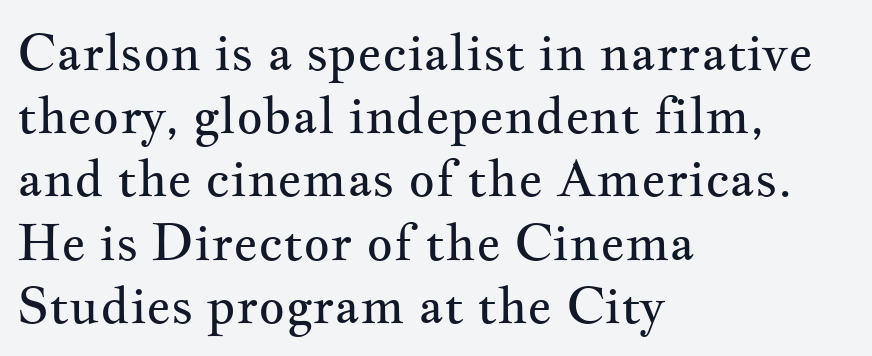
Q: Is the text bold? A: No.
Q: Is the text italic (slanted)? A: No, it is upright.
Q: Is the typeface a serif or a sans-serif typeface? A: Serif.
Q: Is the text underlined? A: No.
Q: How is the paragraph aligned? A: Left-aligned.
Q: Is the spacing between letters normal or unusually wide? A: Normal.
Q: Width (condensed, normal, or wide)? A: Wide.
Q: Stroke contrast? A: Medium.
Q: x-height? A: Small.
Q: Monospaced? A: No.
